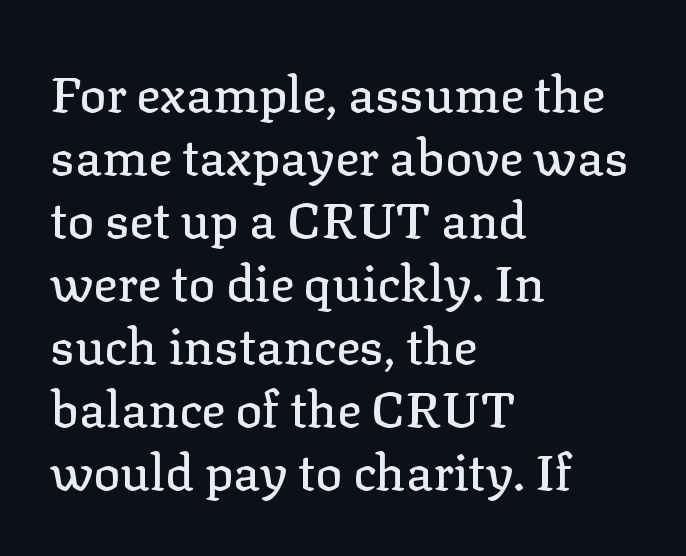
Q: Is the text italic (slanted)? A: No, it is upright.
Q: Is the typeface a serif or a sans-serif typeface? A: Serif.
Q: Is the text underlined? A: No.
Q: How is the paragraph aligned? A: Left-aligned.
Q: Is the spacing between letters normal or unusually wide? A: Normal.
Q: Is the spacing between lines tight, normal or loose? A: Normal.
Q: Width (condensed, normal, or wide)? A: Normal.
Q: Stroke contrast? A: Low.
Q: x-height? A: Medium.
Q: Monospaced? A: No.
